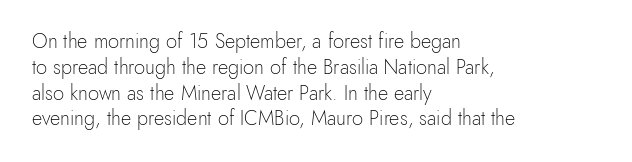
{"italic": "no", "bold": "no", "underline": "no", "align": "left", "line_spacing": "normal", "line_spacing_ratio": 1.29, "letter_spacing": "normal", "letter_spacing_em": 0.0, "glyph_px": 20}
